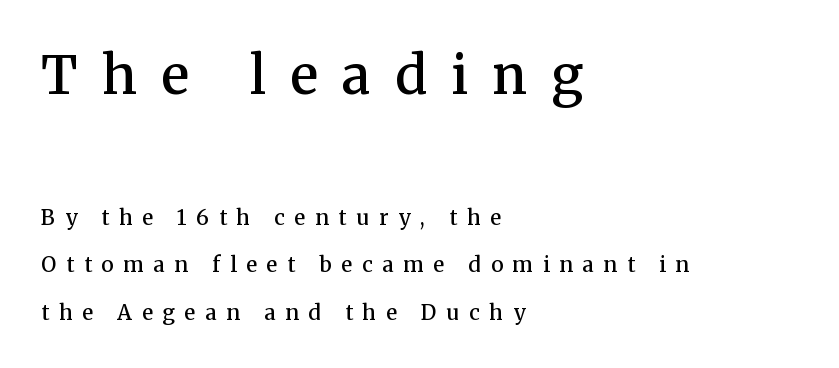
The image shows 53 px semibold serif type, upright; set left-aligned, loose line spacing (2.27x), unusually wide letter spacing (+0.46 em), not underlined; the first (top) block is 2.52x larger; medium stroke contrast and a medium x-height.
